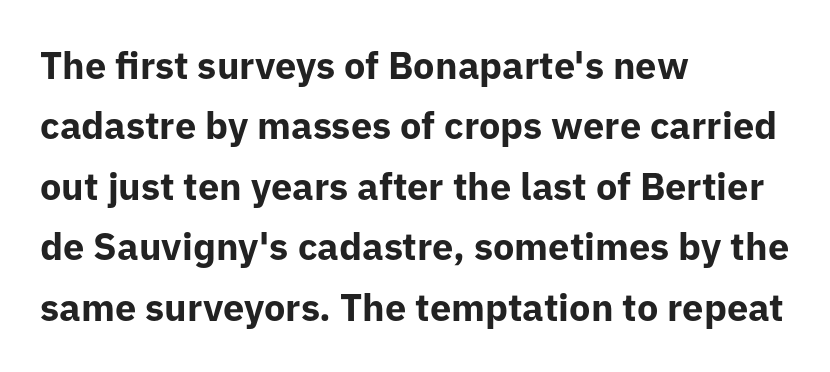
{"serif": "no", "italic": "no", "bold": "yes", "weight": "bold", "width": "normal", "stroke_contrast": "low", "x_height": "medium", "monospaced": "no", "underline": "no", "align": "left", "line_spacing": "normal", "line_spacing_ratio": 1.59, "letter_spacing": "normal", "letter_spacing_em": 0.0, "glyph_px": 38}
